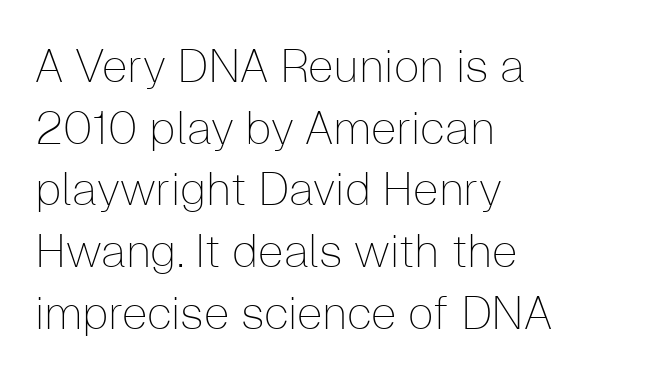
{"serif": "no", "italic": "no", "bold": "no", "weight": "thin", "width": "normal", "stroke_contrast": "low", "x_height": "medium", "monospaced": "no", "underline": "no", "align": "left", "line_spacing": "normal", "line_spacing_ratio": 1.34, "letter_spacing": "normal", "letter_spacing_em": 0.0, "glyph_px": 46}
